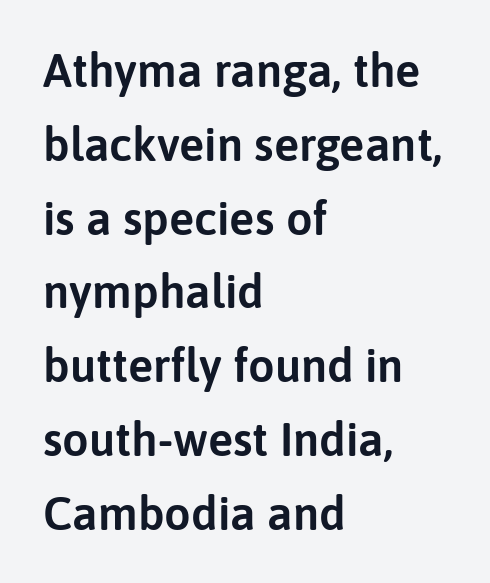
Q: Is the text italic (slanted)? A: No, it is upright.
Q: Is the typeface a serif or a sans-serif typeface? A: Sans-serif.
Q: Is the text underlined? A: No.
Q: How is the paragraph aligned? A: Left-aligned.
Q: Is the spacing between letters normal or unusually wide? A: Normal.
Q: Is the spacing between lines tight, normal or loose? A: Normal.
Q: Width (condensed, normal, or wide)? A: Normal.
Q: Stroke contrast? A: Low.
Q: x-height? A: Medium.
Q: Monospaced? A: No.
